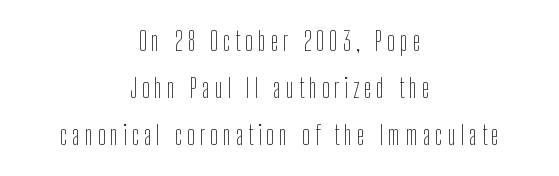
Underline: absent. Does the copy run flush right? No — it is centered line by line. On a weight scale, this lands at 450 or below. Notice how the stems are strictly vertical — no italics here.
